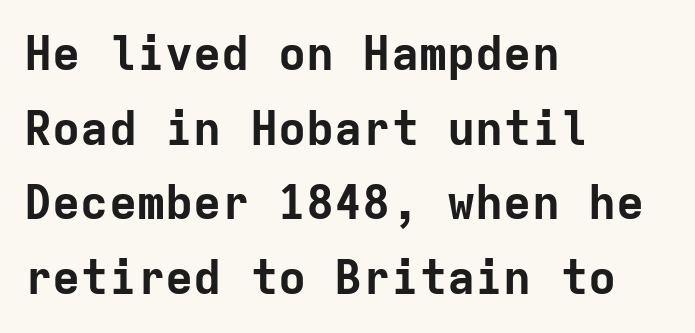
The image shows 47 px bold sans-serif type, upright, monospaced; set left-aligned, normal line spacing (1.59x), normal letter spacing, not underlined; low stroke contrast and a medium x-height.
